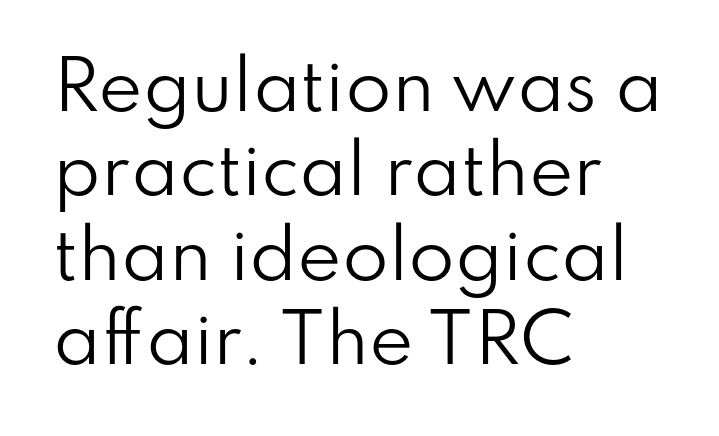
The image shows 67 px regular-weight sans-serif type, upright; set left-aligned, normal line spacing (1.26x), normal letter spacing, not underlined; low stroke contrast and a small x-height.
